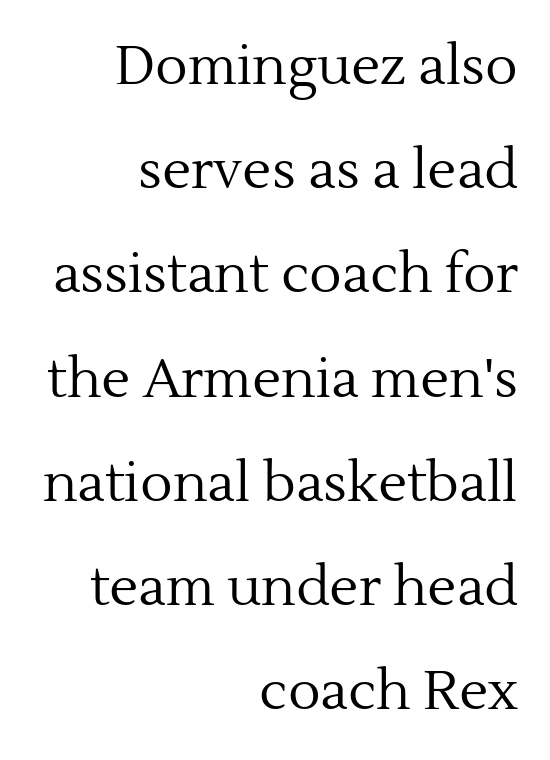
{"serif": "yes", "italic": "no", "bold": "no", "weight": "regular", "width": "normal", "x_height": "medium", "monospaced": "no", "underline": "no", "align": "right", "line_spacing": "loose", "line_spacing_ratio": 1.93, "letter_spacing": "normal", "letter_spacing_em": 0.0, "glyph_px": 54}
